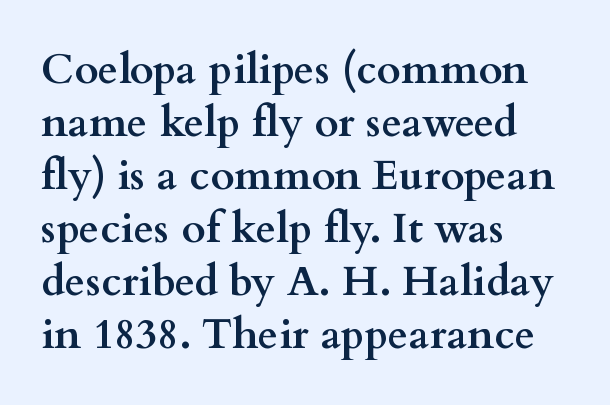
Q: Is the text bold? A: Yes.
Q: Is the text italic (slanted)? A: No, it is upright.
Q: Is the typeface a serif or a sans-serif typeface? A: Serif.
Q: Is the text underlined? A: No.
Q: How is the paragraph aligned? A: Left-aligned.
Q: Is the spacing between letters normal or unusually wide? A: Normal.
Q: Is the spacing between lines tight, normal or loose? A: Normal.
Q: Width (condensed, normal, or wide)? A: Wide.
Q: Stroke contrast? A: Medium.
Q: x-height? A: Small.
Q: Monospaced? A: No.
